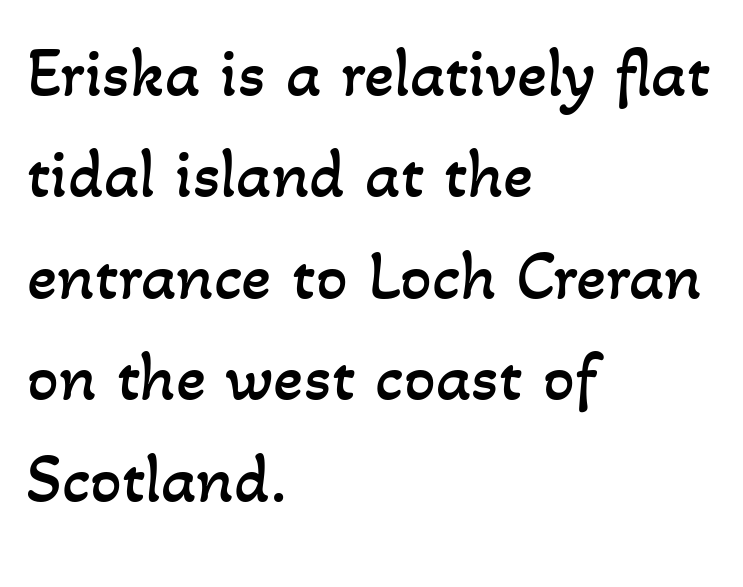
Q: Is the text bold? A: No.
Q: Is the text underlined? A: No.
Q: How is the paragraph aligned? A: Left-aligned.
Q: Is the spacing between letters normal or unusually wide? A: Normal.
Q: Is the spacing between lines tight, normal or loose? A: Normal.
Q: Width (condensed, normal, or wide)? A: Normal.
Q: Stroke contrast? A: Low.
Q: x-height? A: Small.
Q: Monospaced? A: No.
